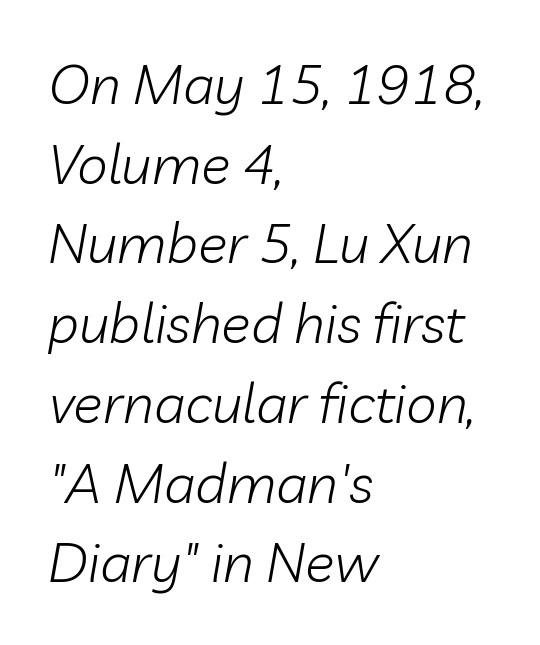
A typesetter would call this proportional, since set widths differ per character. How would I describe the line gaps? Plain and ordinary. The text carries the slant typical of an italic or oblique font. Caption: standard tracking, unaltered. Stroke thickness stays within the range of a standard reading face or lighter. The paragraph shown leans on its left margin.
